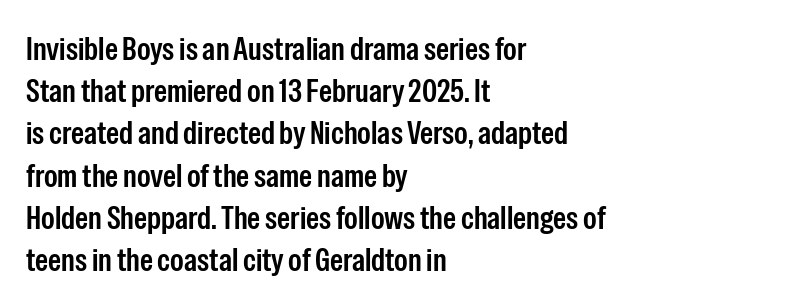
{"serif": "no", "italic": "no", "width": "condensed", "stroke_contrast": "low", "x_height": "medium", "monospaced": "no", "underline": "no", "align": "left", "line_spacing": "normal", "line_spacing_ratio": 1.28, "letter_spacing": "normal", "letter_spacing_em": 0.0, "glyph_px": 33}
